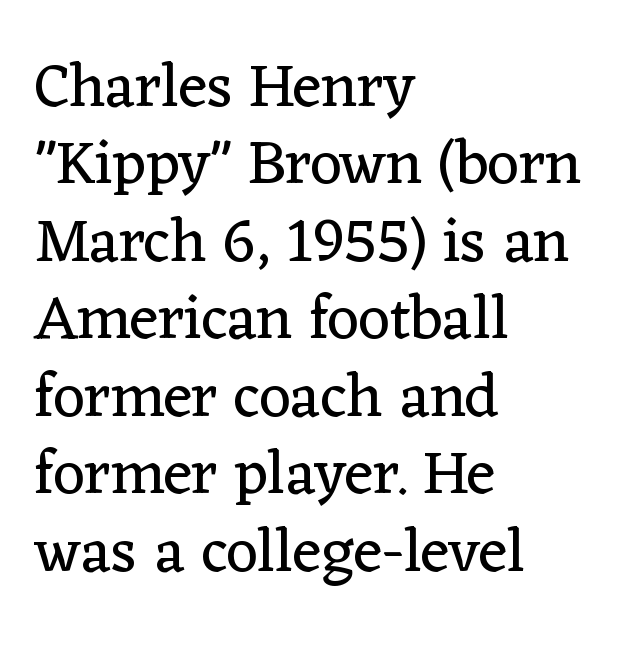
The image shows 62 px regular-weight serif type, upright; set left-aligned, normal line spacing (1.25x), normal letter spacing, not underlined; low stroke contrast and a medium x-height.
